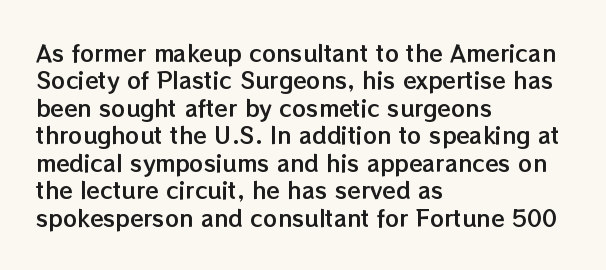
{"italic": "no", "underline": "no", "align": "left", "line_spacing": "normal", "line_spacing_ratio": 1.25, "letter_spacing": "normal", "letter_spacing_em": 0.0, "glyph_px": 22}
